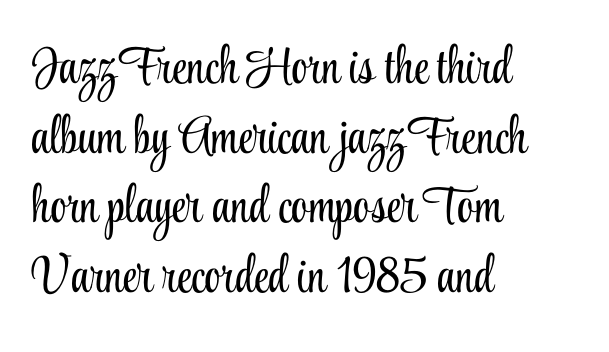
The image shows 52 px light, condensed serif type; set left-aligned, normal line spacing (1.34x), normal letter spacing, not underlined; low stroke contrast and a small x-height.
